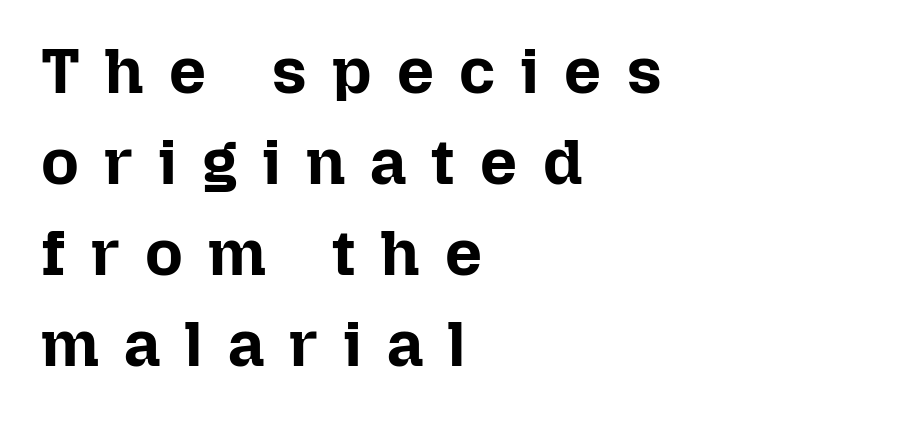
{"italic": "no", "bold": "yes", "weight": "bold", "width": "normal", "stroke_contrast": "low", "x_height": "medium", "monospaced": "no", "underline": "no", "align": "left", "line_spacing": "normal", "line_spacing_ratio": 1.4, "letter_spacing": "wide", "letter_spacing_em": 0.39, "glyph_px": 65}
